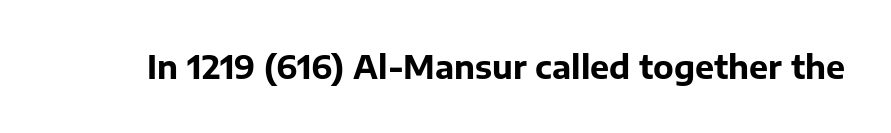
Do the characters align in a grid? No, the font is proportional. The strokes are fattened all the way to bold. The specimen omits any rule beneath the text block's lines. Words appear dense and cohesive because spacing is normal.
